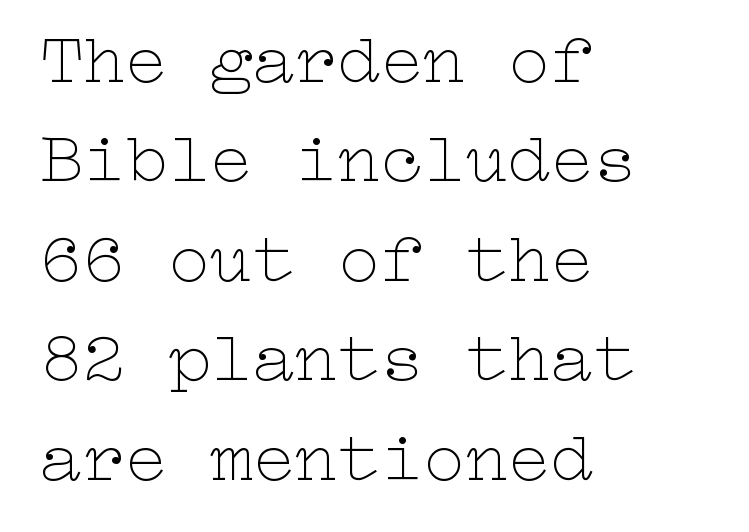
{"italic": "no", "bold": "no", "weight": "thin", "width": "wide", "stroke_contrast": "low", "x_height": "medium", "underline": "no", "align": "left", "line_spacing": "normal", "line_spacing_ratio": 1.4, "letter_spacing": "normal", "letter_spacing_em": 0.0, "glyph_px": 71}
